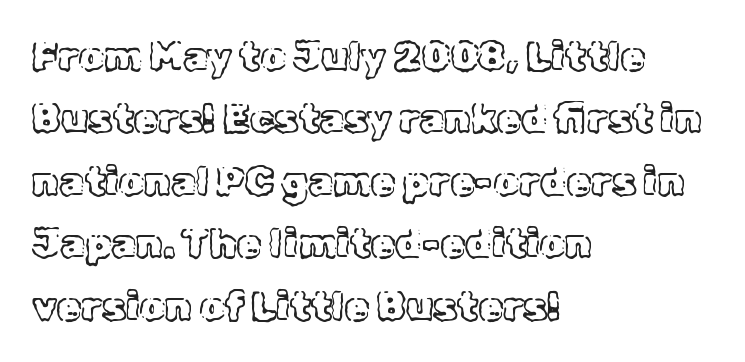
{"italic": "no", "width": "normal", "x_height": "medium", "monospaced": "no", "underline": "no", "align": "left", "line_spacing": "normal", "line_spacing_ratio": 1.56, "letter_spacing": "normal", "letter_spacing_em": 0.0, "glyph_px": 40}
